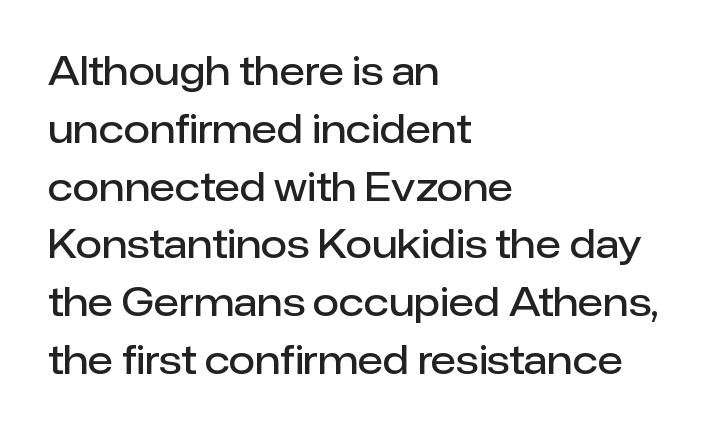
Q: Is the text bold? A: Semi-bold.
Q: Is the text italic (slanted)? A: No, it is upright.
Q: Is the typeface a serif or a sans-serif typeface? A: Sans-serif.
Q: Is the text underlined? A: No.
Q: How is the paragraph aligned? A: Left-aligned.
Q: Is the spacing between letters normal or unusually wide? A: Normal.
Q: Is the spacing between lines tight, normal or loose? A: Normal.
Q: Width (condensed, normal, or wide)? A: Normal.
Q: Stroke contrast? A: Low.
Q: x-height? A: Medium.
Q: Monospaced? A: No.
